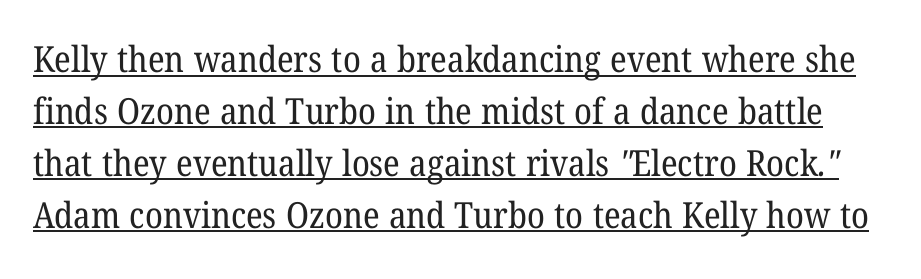
The image shows 36 px regular-weight serif type; set normal line spacing (1.44x), normal letter spacing, underlined; low stroke contrast and a medium x-height.
